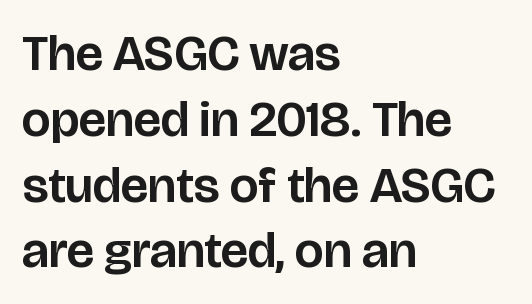
Q: Is the text italic (slanted)? A: No, it is upright.
Q: Is the typeface a serif or a sans-serif typeface? A: Sans-serif.
Q: Is the text underlined? A: No.
Q: How is the paragraph aligned? A: Left-aligned.
Q: Is the spacing between letters normal or unusually wide? A: Normal.
Q: Is the spacing between lines tight, normal or loose? A: Normal.
Q: Width (condensed, normal, or wide)? A: Normal.
Q: Stroke contrast? A: Low.
Q: x-height? A: Large.
Q: Monospaced? A: No.
